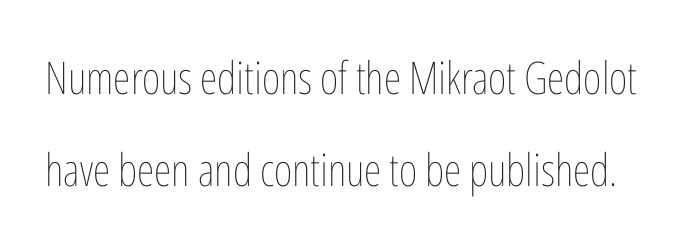
Q: Is the text bold? A: No.
Q: Is the text italic (slanted)? A: No, it is upright.
Q: Is the text underlined? A: No.
Q: Is the spacing between letters normal or unusually wide? A: Normal.
Q: Is the spacing between lines tight, normal or loose? A: Loose.
Q: Width (condensed, normal, or wide)? A: Condensed.
Q: Stroke contrast? A: Low.
Q: x-height? A: Medium.
Q: Monospaced? A: No.
